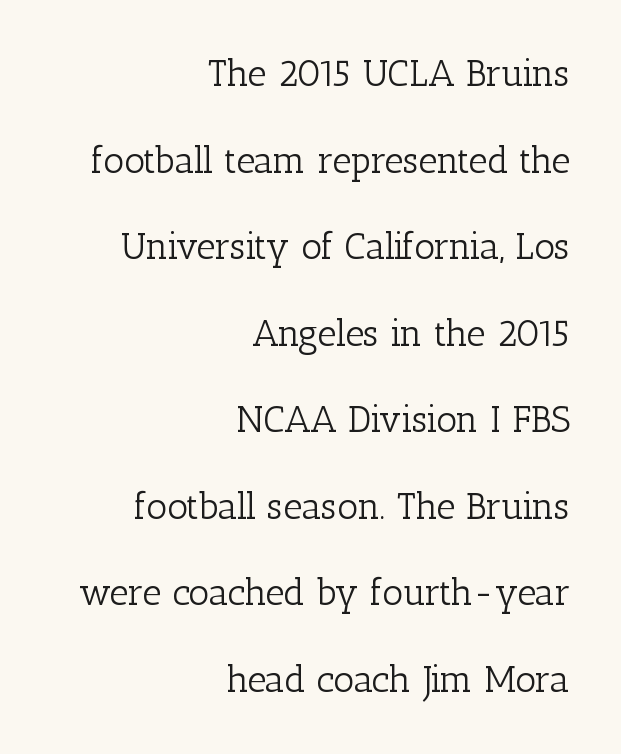
The typesetting does not lean heavy: it is not bold. Examine the stroke ends and you'll spot serifs. Unmarked baselines from the first word to the last. Words appear dense and cohesive because spacing is normal. Leftover space on each line is placed entirely before the opening word.
